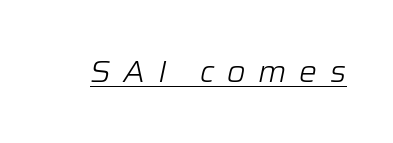
The image shows 30 px light type, italic (leaning right); set unusually wide letter spacing (+0.42 em), underlined; low stroke contrast and a medium x-height.
